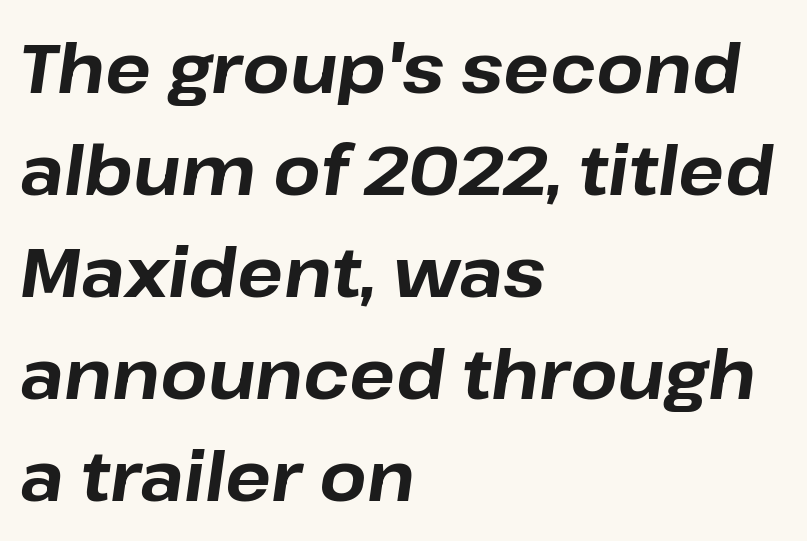
Q: Is the text bold? A: Yes.
Q: Is the text italic (slanted)? A: Yes, it leans right by about 8 degrees.
Q: Is the text underlined? A: No.
Q: How is the paragraph aligned? A: Left-aligned.
Q: Is the spacing between letters normal or unusually wide? A: Normal.
Q: Is the spacing between lines tight, normal or loose? A: Normal.
Q: Width (condensed, normal, or wide)? A: Normal.
Q: Stroke contrast? A: Low.
Q: x-height? A: Medium.
Q: Monospaced? A: No.
